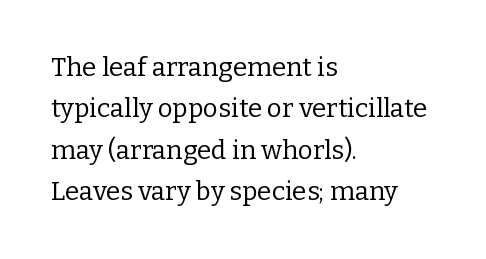
Q: Is the text bold? A: No.
Q: Is the text italic (slanted)? A: No, it is upright.
Q: Is the text underlined? A: No.
Q: How is the paragraph aligned? A: Left-aligned.
Q: Is the spacing between letters normal or unusually wide? A: Normal.
Q: Is the spacing between lines tight, normal or loose? A: Normal.
